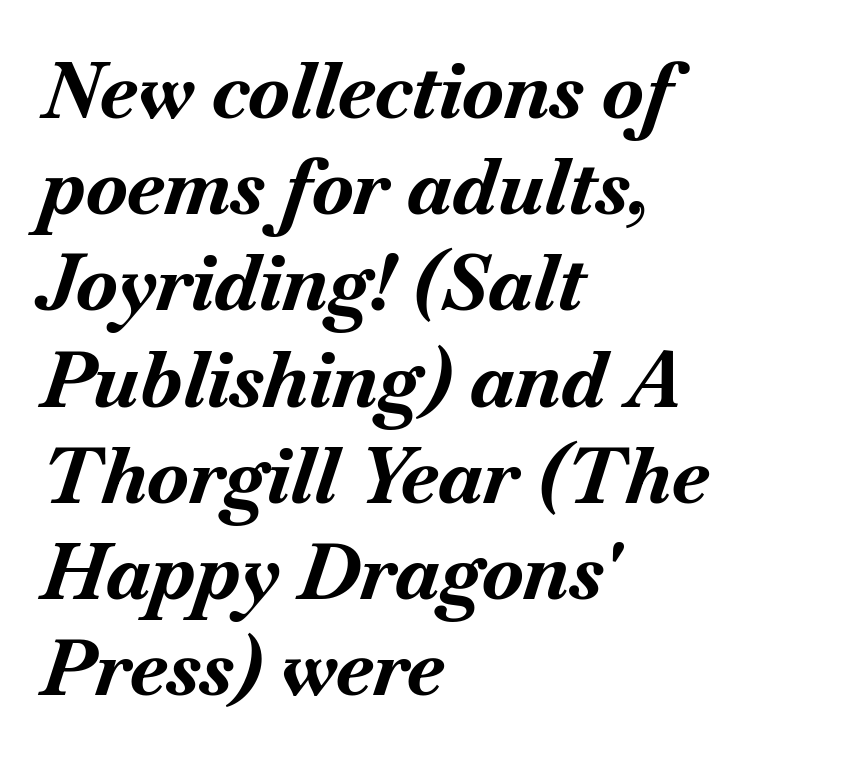
Q: Is the text bold? A: Yes.
Q: Is the text italic (slanted)? A: Yes, it leans right by about 18 degrees.
Q: Is the text underlined? A: No.
Q: How is the paragraph aligned? A: Left-aligned.
Q: Is the spacing between letters normal or unusually wide? A: Normal.
Q: Is the spacing between lines tight, normal or loose? A: Normal.
Q: Width (condensed, normal, or wide)? A: Normal.
Q: Stroke contrast? A: Medium.
Q: x-height? A: Small.
Q: Monospaced? A: No.
